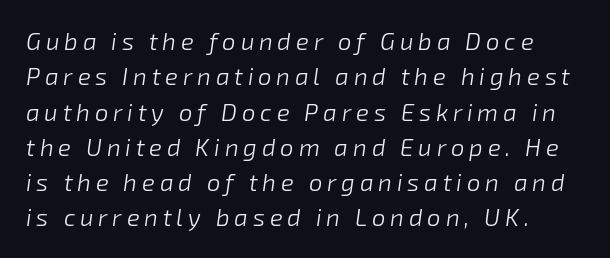
Think standard paragraph weight, or any step lighter than that. Quick note: underline off. Inter-character spacing is expanded well beyond the font's built-in metrics. Interline gaps are of average width in this sample. Would a proofreader flag this as italicized? Yes.
